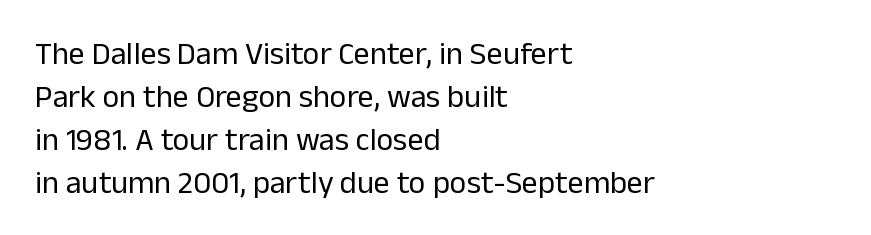
{"serif": "no", "italic": "no", "bold": "no", "weight": "regular", "width": "normal", "stroke_contrast": "low", "x_height": "medium", "monospaced": "no", "underline": "no", "align": "left", "line_spacing": "normal", "line_spacing_ratio": 1.34, "letter_spacing": "normal", "letter_spacing_em": 0.0, "glyph_px": 32}
